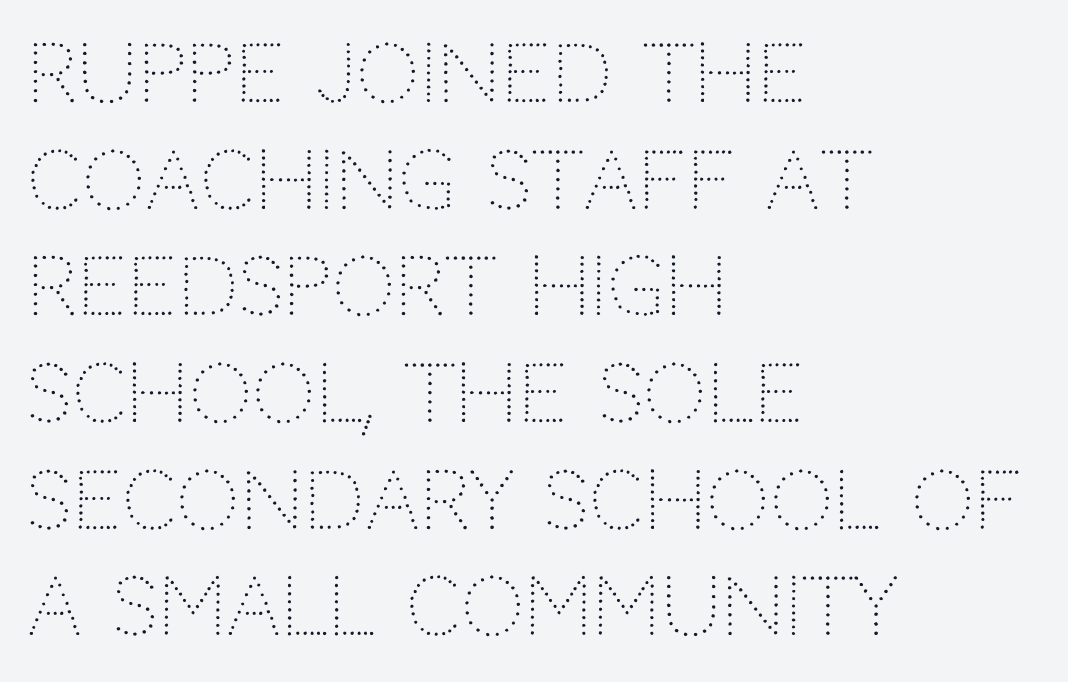
The image shows 79 px light sans-serif type, upright; set left-aligned, normal line spacing (1.35x), normal letter spacing, not underlined; low stroke contrast and a large x-height.
